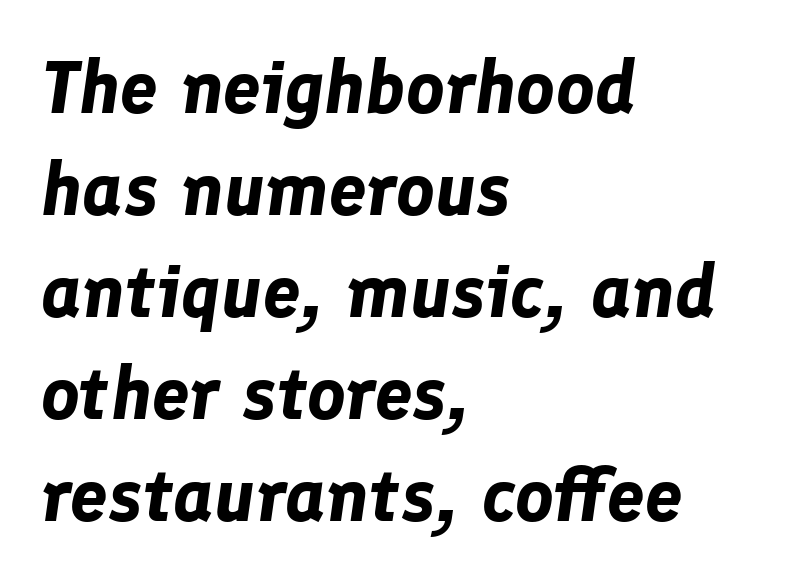
The image shows 75 px bold type, italic (leaning right); set left-aligned, normal line spacing (1.36x), normal letter spacing, not underlined; low stroke contrast and a medium x-height.
